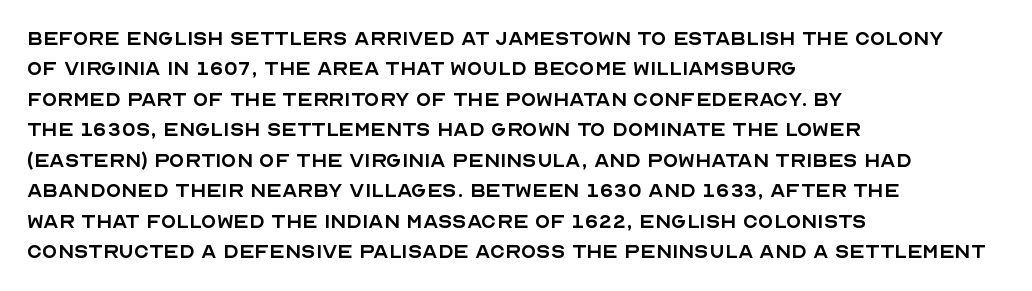
The image shows 25 px text type, upright; set left-aligned, line spacing 1.22x, normal letter spacing, not underlined.
